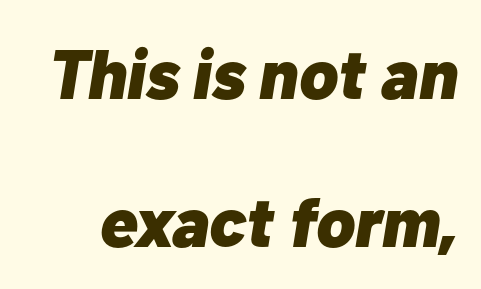
Q: Is the text bold? A: Yes.
Q: Is the text italic (slanted)? A: Yes, it leans right by about 10 degrees.
Q: Is the text underlined? A: No.
Q: Is the spacing between letters normal or unusually wide? A: Normal.
Q: Is the spacing between lines tight, normal or loose? A: Loose.
Q: Width (condensed, normal, or wide)? A: Normal.
Q: Stroke contrast? A: Low.
Q: x-height? A: Medium.
Q: Monospaced? A: No.
